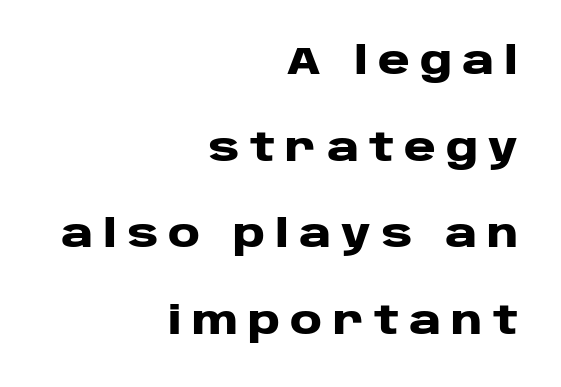
Q: Is the text bold? A: Yes.
Q: Is the text italic (slanted)? A: No, it is upright.
Q: Is the typeface a serif or a sans-serif typeface? A: Sans-serif.
Q: Is the text underlined? A: No.
Q: How is the paragraph aligned? A: Right-aligned.
Q: Is the spacing between letters normal or unusually wide? A: Unusually wide.
Q: Is the spacing between lines tight, normal or loose? A: Loose.
Q: Width (condensed, normal, or wide)? A: Wide.
Q: Stroke contrast? A: Low.
Q: x-height? A: Large.
Q: Monospaced? A: No.
